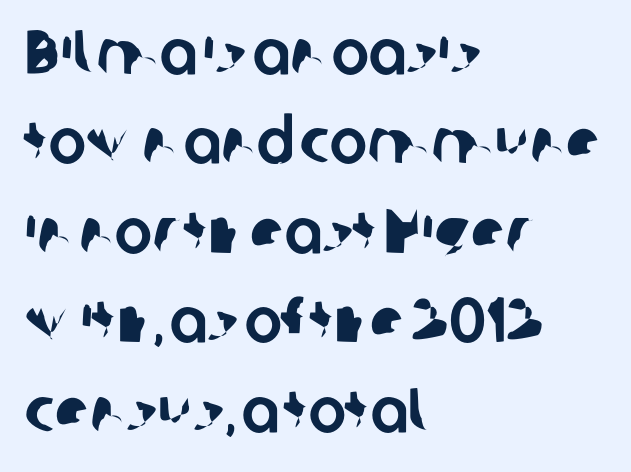
The image shows 63 px sans-serif type; set left-aligned, normal line spacing (1.42x), normal letter spacing, not underlined; low stroke contrast and a medium x-height.
